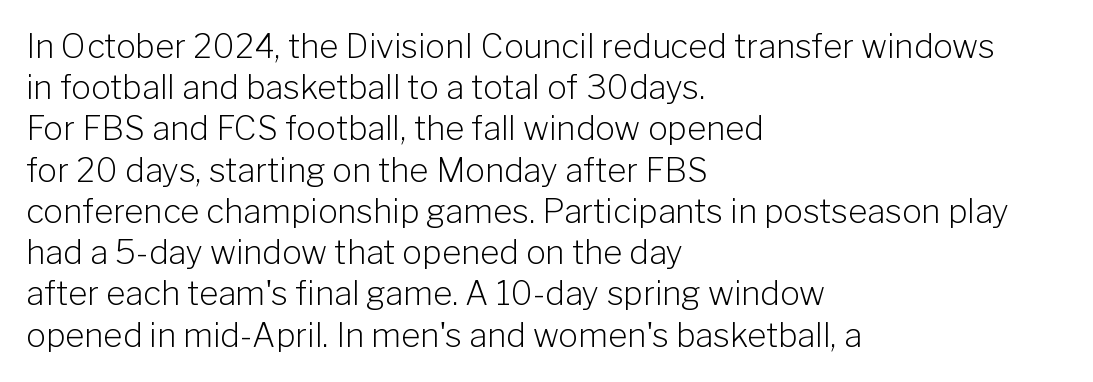
The letters carry no serifs — their stems end cleanly without finishing strokes. The font's upright variant was chosen for this text. You could not count columns in this text — the font is proportionally spaced. Letters rest on an invisible, unmarked baseline. Here the glyphs are tracked normally, forming tight word shapes.
